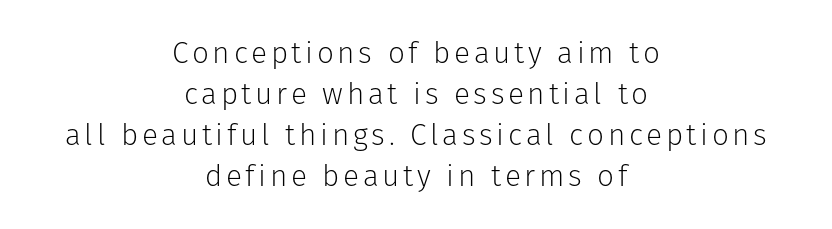
The image shows 30 px light sans-serif type, upright; set centered, normal line spacing (1.37x), not underlined; low stroke contrast and a medium x-height.
